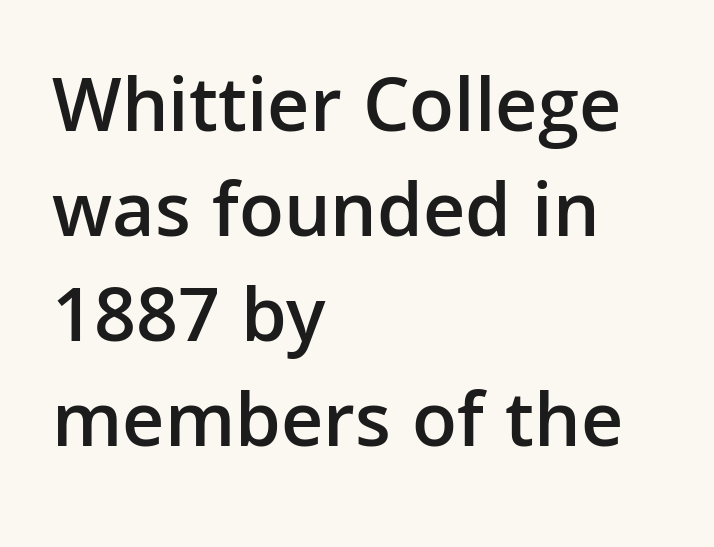
The setting favours the left margin, as ordinary paragraphs usually do. Note the varied advance widths — an 'i' is clearly narrower than an 'm'. You can tell it's not italic because the verticals are truly vertical. These lines carry some extra weight — a demibold, not a full bold. This sample uses a sans-serif face. Check under the words: just untouched page.
